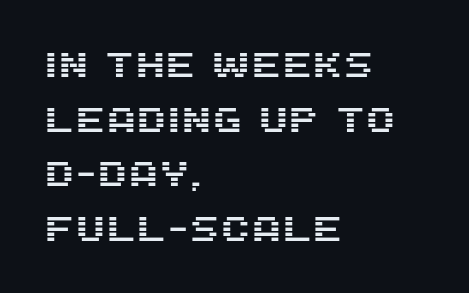
The image shows 35 px sans-serif type, upright; set left-aligned, normal line spacing (1.56x), normal letter spacing, not underlined; medium stroke contrast and a large x-height.
